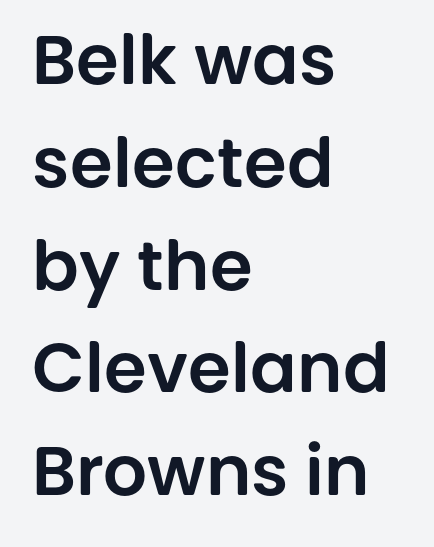
This rendering employs a face without finishing strokes, i.e., a sans-serif. Style check: upright. This rendering leaves character spacing at its baseline value. Varying glyph widths throughout — classic text-font behaviour.
